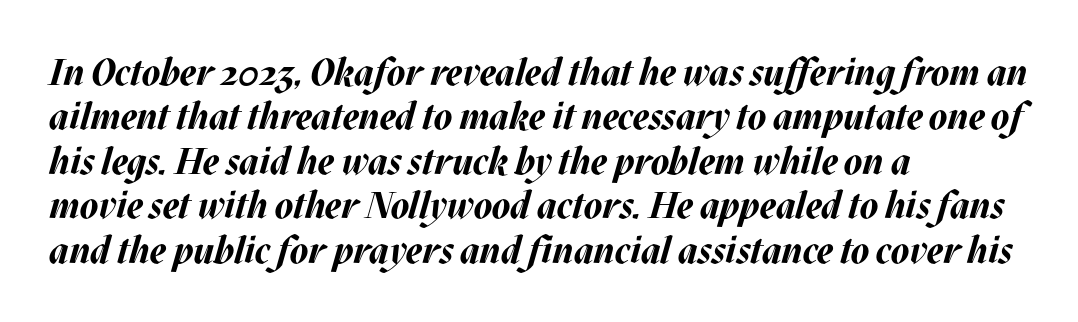
Q: Is the text bold? A: Yes.
Q: Is the text italic (slanted)? A: Yes, it leans right by about 17 degrees.
Q: Is the text underlined? A: No.
Q: How is the paragraph aligned? A: Left-aligned.
Q: Is the spacing between letters normal or unusually wide? A: Normal.
Q: Width (condensed, normal, or wide)? A: Normal.
Q: Stroke contrast? A: Medium.
Q: x-height? A: Large.
Q: Monospaced? A: No.
